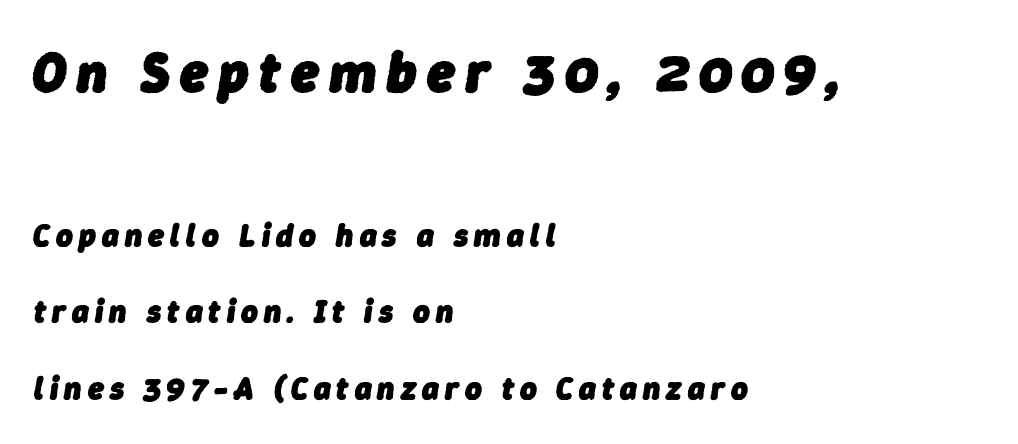
{"italic": "yes", "lean": "right", "slant_degrees": 9, "bold": "yes", "weight": "heavy", "width": "normal", "stroke_contrast": "low", "x_height": "medium", "monospaced": "no", "underline": "no", "align": "left", "line_spacing": "loose", "line_spacing_ratio": 2.39, "larger_block": "first", "size_ratio": 1.75, "glyph_px": 56}
